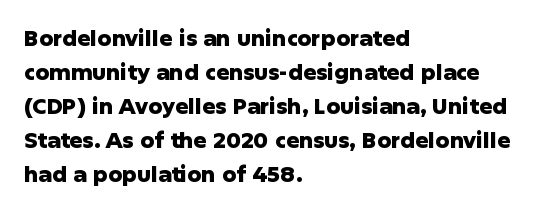
The image shows 22 px bold type, upright; set left-aligned, normal line spacing (1.54x), normal letter spacing, not underlined.
